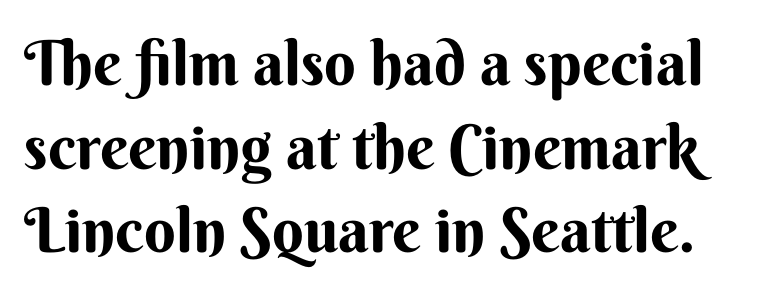
What weight is shown? A full bold with thick strokes. The lettering holds an erect, upright posture throughout. Compared with typical paragraphs, the rows here are spaced about the same. Beneath every word, the page is bare.
